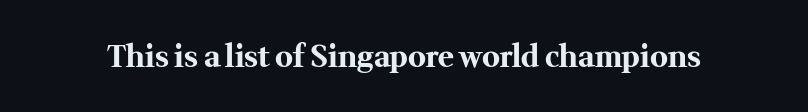
{"serif": "yes", "italic": "no", "bold": "yes", "weight": "bold", "width": "normal", "stroke_contrast": "medium", "x_height": "medium", "monospaced": "no", "underline": "no", "letter_spacing": "normal", "letter_spacing_em": 0.0, "glyph_px": 30}
